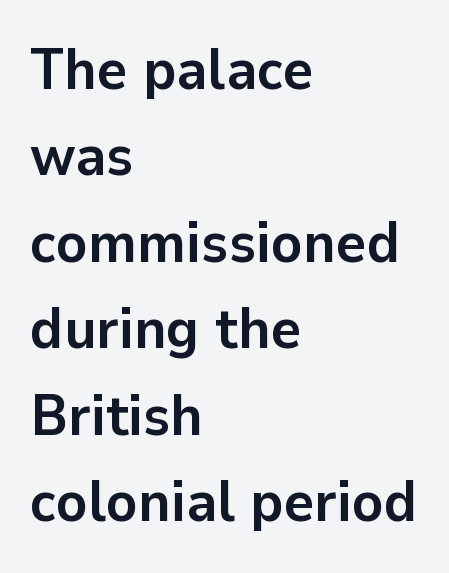
Q: Is the text bold? A: Yes.
Q: Is the text italic (slanted)? A: No, it is upright.
Q: Is the typeface a serif or a sans-serif typeface? A: Sans-serif.
Q: Is the text underlined? A: No.
Q: How is the paragraph aligned? A: Left-aligned.
Q: Is the spacing between letters normal or unusually wide? A: Normal.
Q: Is the spacing between lines tight, normal or loose? A: Normal.
Q: Width (condensed, normal, or wide)? A: Normal.
Q: Stroke contrast? A: Low.
Q: x-height? A: Medium.
Q: Monospaced? A: No.
